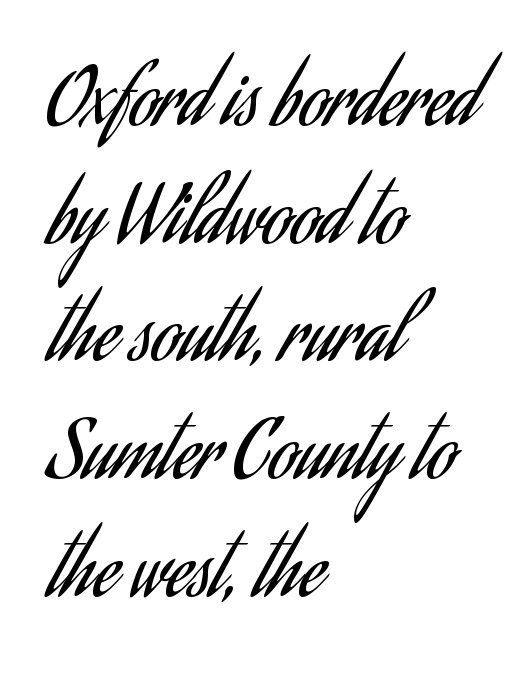
The image shows 79 px regular-weight, condensed sans-serif type; set left-aligned, normal line spacing (1.49x), normal letter spacing, not underlined; low stroke contrast and a small x-height.
